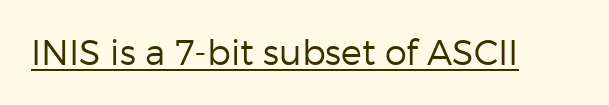
Q: Is the text bold? A: No.
Q: Is the text italic (slanted)? A: No, it is upright.
Q: Is the typeface a serif or a sans-serif typeface? A: Sans-serif.
Q: Is the text underlined? A: Yes.
Q: Is the spacing between letters normal or unusually wide? A: Normal.
Q: Width (condensed, normal, or wide)? A: Normal.
Q: Stroke contrast? A: Low.
Q: x-height? A: Medium.
Q: Monospaced? A: No.
